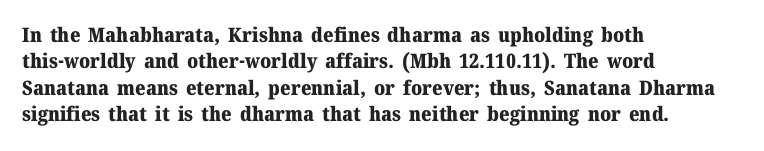
Q: Is the text bold? A: Yes.
Q: Is the text italic (slanted)? A: No, it is upright.
Q: Is the text underlined? A: No.
Q: How is the paragraph aligned? A: Left-aligned.
Q: Is the spacing between letters normal or unusually wide? A: Normal.
Q: Is the spacing between lines tight, normal or loose? A: Normal.
